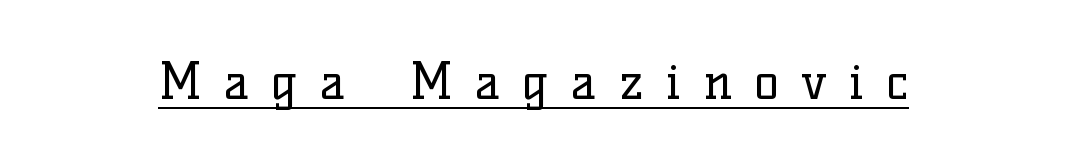
Q: Is the text bold? A: No.
Q: Is the text italic (slanted)? A: No, it is upright.
Q: Is the typeface a serif or a sans-serif typeface? A: Serif.
Q: Is the text underlined? A: Yes.
Q: Is the spacing between letters normal or unusually wide? A: Unusually wide.
Q: Width (condensed, normal, or wide)? A: Normal.
Q: Stroke contrast? A: Low.
Q: x-height? A: Medium.
Q: Monospaced? A: No.
